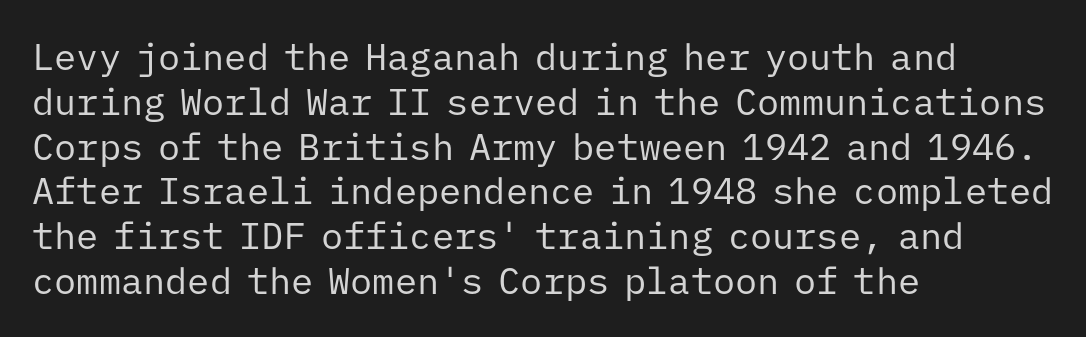
{"serif": "no", "italic": "no", "bold": "no", "weight": "regular", "width": "normal", "stroke_contrast": "low", "x_height": "medium", "monospaced": "yes", "underline": "no", "align": "left", "line_spacing_ratio": 1.21, "letter_spacing": "normal", "letter_spacing_em": 0.0, "glyph_px": 37}
